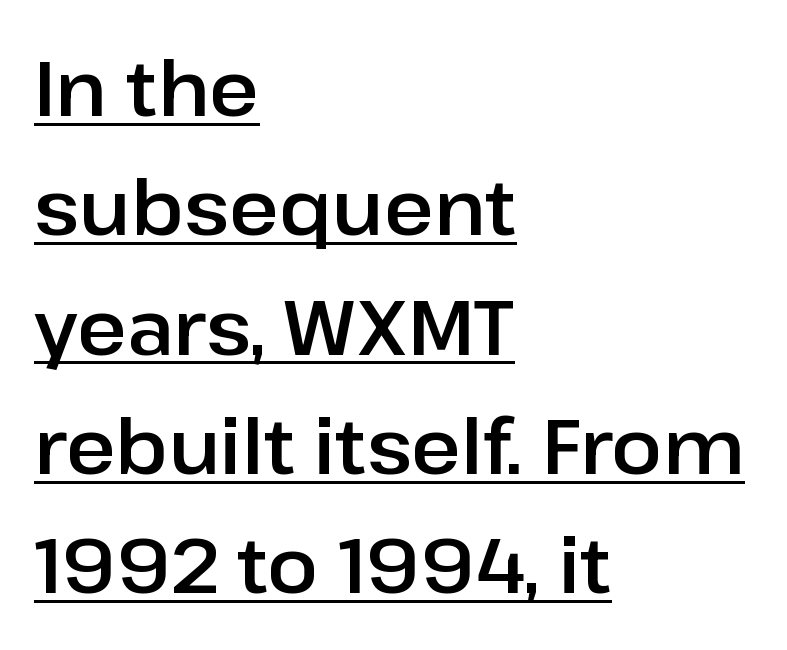
The image shows 76 px sans-serif type, upright; set left-aligned, normal line spacing (1.57x), normal letter spacing, underlined; low stroke contrast and a medium x-height.
